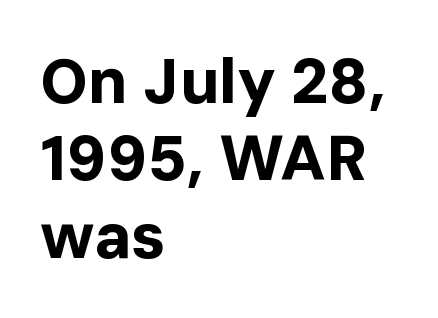
Serif or sans? Sans — the stroke terminals are bare. Heavy-handed strokes throughout: this text is bold. Horizontal alignment here is leftward, the default for most running prose. Here the glyphs are tracked normally, forming tight word shapes. The passage shown is not underscored anywhere.
